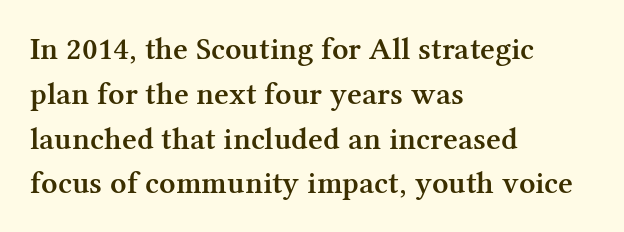
{"serif": "yes", "italic": "no", "bold": "semi", "weight": "semibold", "width": "normal", "stroke_contrast": "medium", "x_height": "medium", "monospaced": "no", "underline": "no", "align": "left", "line_spacing": "normal", "line_spacing_ratio": 1.4, "letter_spacing": "normal", "letter_spacing_em": 0.0, "glyph_px": 32}
